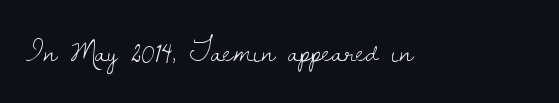
The image shows 31 px light serif type; set normal letter spacing, not underlined; low stroke contrast and a small x-height.
